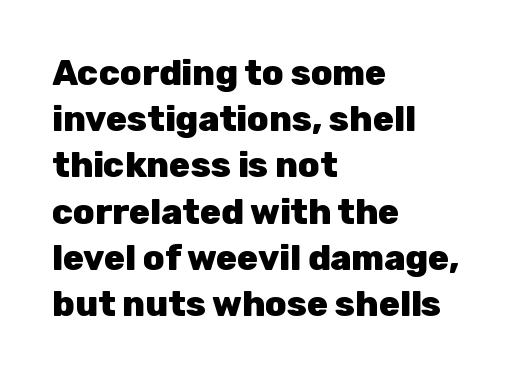
Q: Is the text bold? A: Yes.
Q: Is the text italic (slanted)? A: No, it is upright.
Q: Is the typeface a serif or a sans-serif typeface? A: Sans-serif.
Q: Is the text underlined? A: No.
Q: How is the paragraph aligned? A: Left-aligned.
Q: Is the spacing between letters normal or unusually wide? A: Normal.
Q: Is the spacing between lines tight, normal or loose? A: Normal.
Q: Width (condensed, normal, or wide)? A: Normal.
Q: Stroke contrast? A: Low.
Q: x-height? A: Medium.
Q: Monospaced? A: No.
